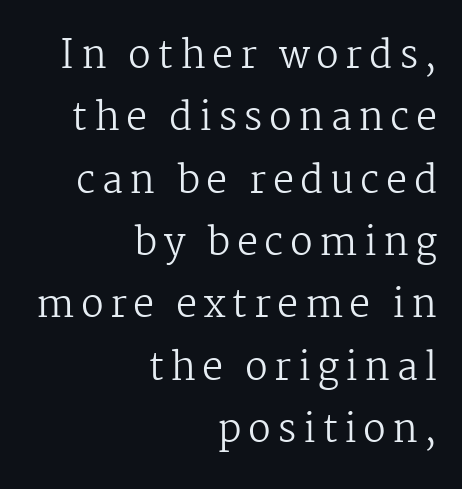
Q: Is the text bold? A: No.
Q: Is the text italic (slanted)? A: No, it is upright.
Q: Is the typeface a serif or a sans-serif typeface? A: Serif.
Q: Is the text underlined? A: No.
Q: How is the paragraph aligned? A: Right-aligned.
Q: Is the spacing between lines tight, normal or loose? A: Normal.
Q: Width (condensed, normal, or wide)? A: Normal.
Q: Stroke contrast? A: Medium.
Q: x-height? A: Medium.
Q: Monospaced? A: No.
